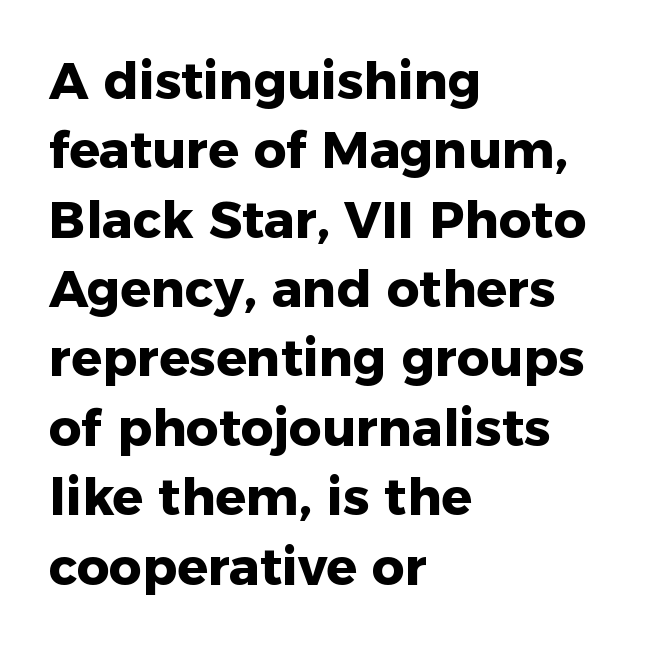
The lettering holds an erect, upright posture throughout. Students, note that the glyphs here touch the page at normal intervals. The words here are not underlined. Each letter's strokes conclude bluntly, with no projecting serifs. You could not count columns in this text — the font is proportionally spaced. In terms of leading, this rendering sits right in the middle.
